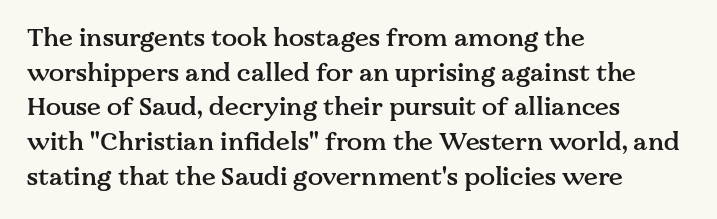
Q: Is the text bold? A: Semi-bold.
Q: Is the text italic (slanted)? A: No, it is upright.
Q: Is the text underlined? A: No.
Q: How is the paragraph aligned? A: Left-aligned.
Q: Is the spacing between letters normal or unusually wide? A: Normal.
Q: Is the spacing between lines tight, normal or loose? A: Normal.
